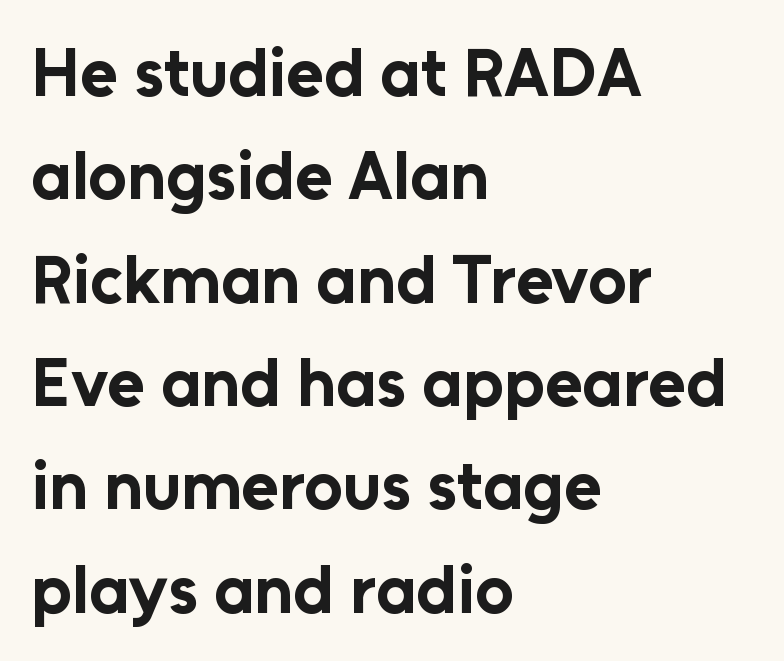
There is no visible air inserted between adjacent glyphs. Beneath every word, the page is bare. Spacing verdict: proportional, widths tailored to each character. A student would call this left alignment; a typographer would say flush left, rag right. The rows are spaced the way most documents space them.
